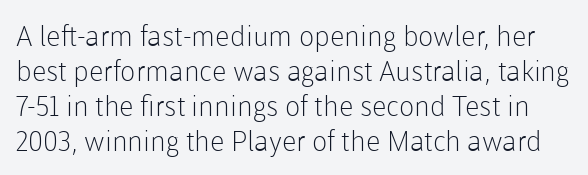
{"serif": "no", "italic": "no", "bold": "no", "weight": "light", "width": "normal", "stroke_contrast": "low", "x_height": "medium", "monospaced": "no", "underline": "no", "line_spacing": "normal", "line_spacing_ratio": 1.25, "letter_spacing": "normal", "letter_spacing_em": 0.0, "glyph_px": 28}
